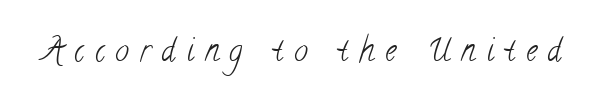
The image shows 31 px light, condensed serif type; set unusually wide letter spacing (+0.35 em), not underlined; low stroke contrast and a small x-height.
